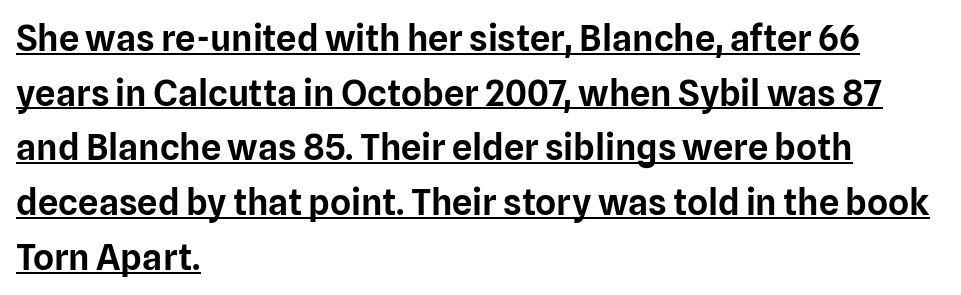
Q: Is the text italic (slanted)? A: No, it is upright.
Q: Is the typeface a serif or a sans-serif typeface? A: Sans-serif.
Q: Is the text underlined? A: Yes.
Q: How is the paragraph aligned? A: Left-aligned.
Q: Is the spacing between letters normal or unusually wide? A: Normal.
Q: Is the spacing between lines tight, normal or loose? A: Normal.
Q: Width (condensed, normal, or wide)? A: Normal.
Q: Stroke contrast? A: Low.
Q: x-height? A: Medium.
Q: Monospaced? A: No.
